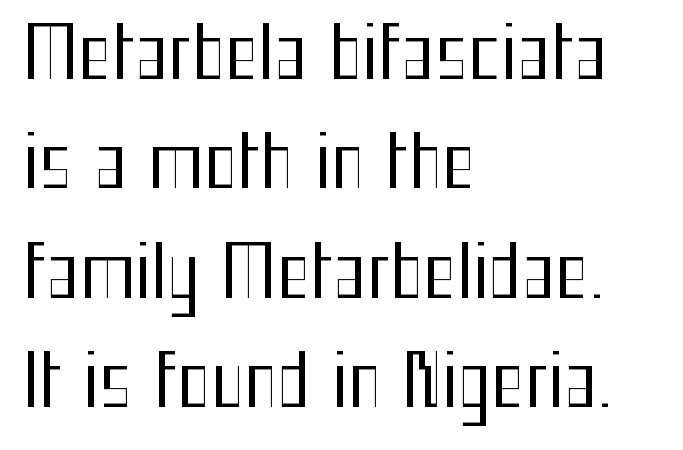
Q: Is the text bold? A: No.
Q: Is the text italic (slanted)? A: No, it is upright.
Q: Is the typeface a serif or a sans-serif typeface? A: Sans-serif.
Q: Is the text underlined? A: No.
Q: How is the paragraph aligned? A: Left-aligned.
Q: Is the spacing between letters normal or unusually wide? A: Normal.
Q: Is the spacing between lines tight, normal or loose? A: Normal.
Q: Width (condensed, normal, or wide)? A: Condensed.
Q: Stroke contrast? A: Medium.
Q: x-height? A: Medium.
Q: Monospaced? A: No.
